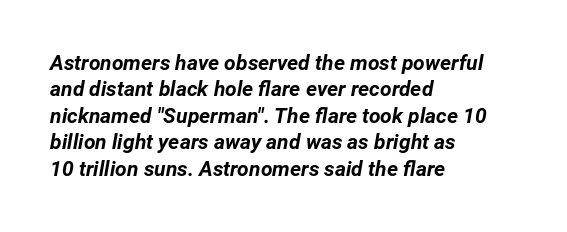
{"italic": "yes", "lean": "right", "slant_degrees": 12, "bold": "yes", "underline": "no", "align": "left", "line_spacing": "normal", "line_spacing_ratio": 1.26, "letter_spacing": "normal", "letter_spacing_em": 0.0, "glyph_px": 21}
